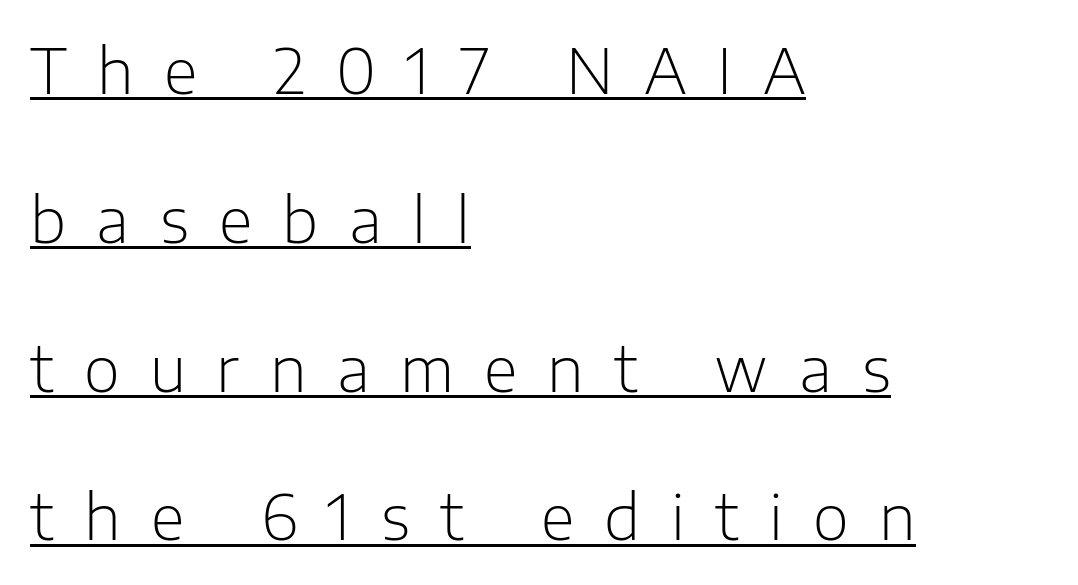
Line beginnings align vertically; line endings do not. Successive baselines arrive slowly, with a big drop between each. A typesetter would mark this as roman, not italic. The rendering uses natural spacing where letterforms have individual widths.
